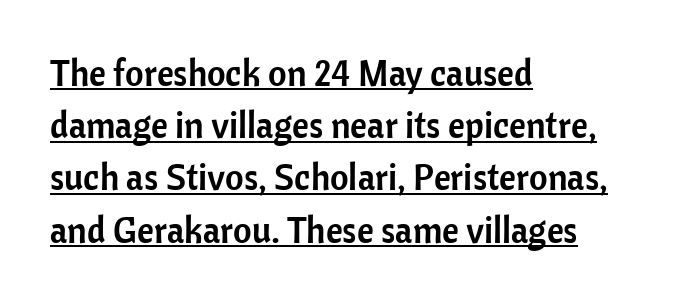
This sample carries an underscore along the baseline area. Character widths vary here, with narrow letters taking less room than wide ones. Here the glyphs are tracked normally, forming tight word shapes. Italic: no, the glyphs are upright roman. Nothing sits at the stroke ends, so this counts as sans-serif. Leftover space on each line is placed entirely after the last word.
